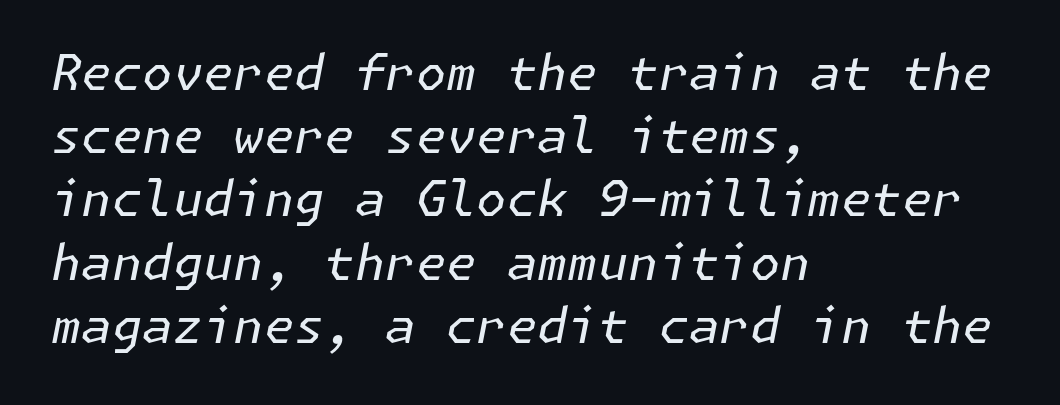
The image shows 49 px regular-weight type, italic (leaning right); set left-aligned, normal line spacing (1.29x), normal letter spacing, not underlined; low stroke contrast and a medium x-height.
